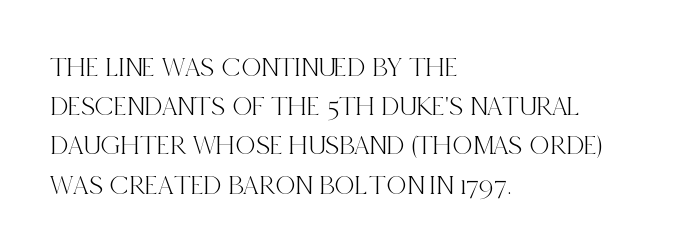
The image shows 28 px condensed serif type, upright; set left-aligned, normal line spacing (1.4x), normal letter spacing, not underlined; a large x-height.
